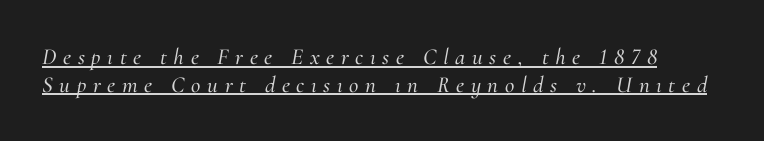
Would a proofreader flag this as italicized? Yes. Display-style spreading of the glyphs; the letterfit is very open. Somebody hit Ctrl+U on this one — the words are underlined.
